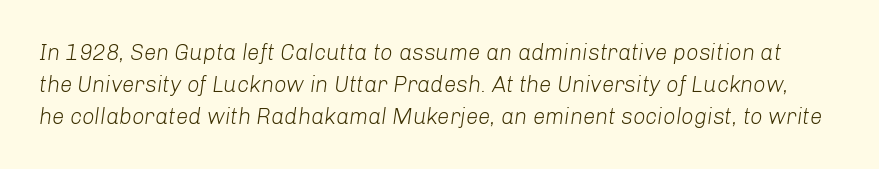
Q: Is the text bold? A: No.
Q: Is the text italic (slanted)? A: Yes, it leans right by about 8 degrees.
Q: Is the text underlined? A: No.
Q: Is the spacing between letters normal or unusually wide? A: Normal.
Q: Is the spacing between lines tight, normal or loose? A: Normal.
